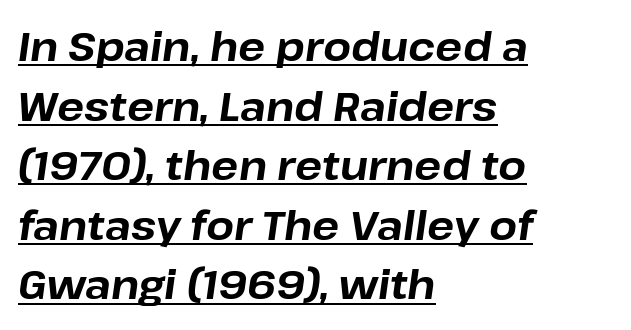
The image shows 40 px bold type, italic (leaning right); set left-aligned, normal line spacing (1.49x), normal letter spacing, underlined; low stroke contrast and a medium x-height.
